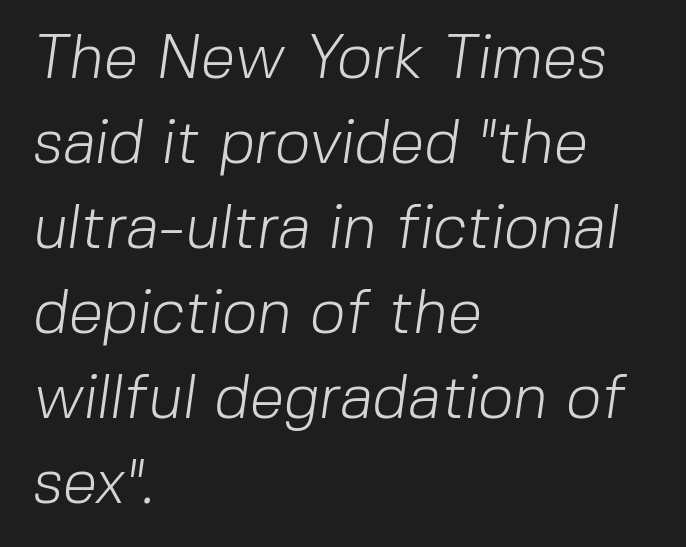
Q: Is the text bold? A: No.
Q: Is the typeface a serif or a sans-serif typeface? A: Sans-serif.
Q: Is the text underlined? A: No.
Q: How is the paragraph aligned? A: Left-aligned.
Q: Is the spacing between letters normal or unusually wide? A: Normal.
Q: Is the spacing between lines tight, normal or loose? A: Normal.
Q: Width (condensed, normal, or wide)? A: Normal.
Q: Stroke contrast? A: Low.
Q: x-height? A: Medium.
Q: Monospaced? A: No.
